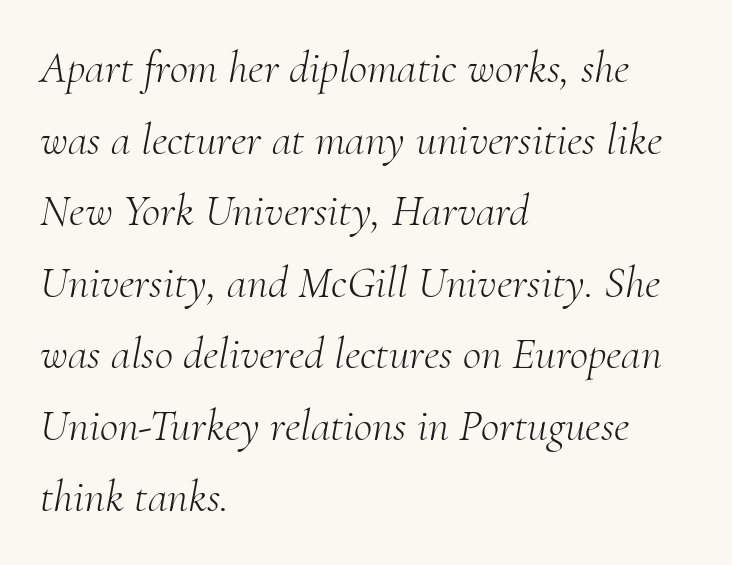
{"serif": "yes", "italic": "yes", "lean": "right", "slant_degrees": 10, "bold": "no", "weight": "light", "width": "normal", "stroke_contrast": "medium", "x_height": "small", "monospaced": "no", "underline": "no", "align": "left", "line_spacing": "normal", "line_spacing_ratio": 1.59, "letter_spacing": "normal", "letter_spacing_em": 0.0, "glyph_px": 45}
